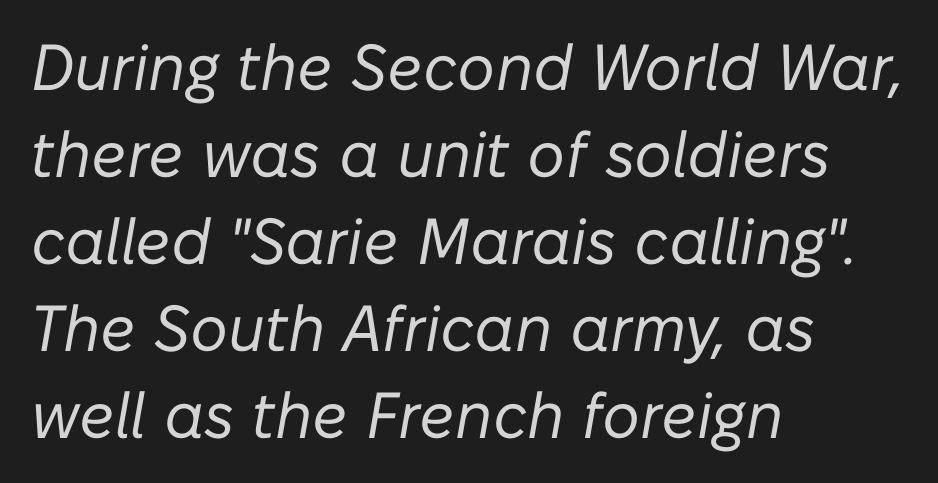
{"italic": "yes", "lean": "right", "slant_degrees": 10, "bold": "no", "weight": "regular", "width": "normal", "stroke_contrast": "low", "x_height": "medium", "monospaced": "no", "underline": "no", "align": "left", "line_spacing": "normal", "line_spacing_ratio": 1.34, "letter_spacing": "normal", "letter_spacing_em": 0.0, "glyph_px": 65}
